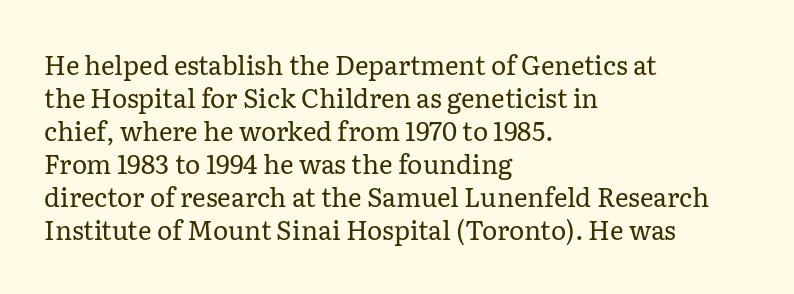
Q: Is the text bold? A: No.
Q: Is the text italic (slanted)? A: No, it is upright.
Q: Is the text underlined? A: No.
Q: How is the paragraph aligned? A: Left-aligned.
Q: Is the spacing between letters normal or unusually wide? A: Normal.
Q: Is the spacing between lines tight, normal or loose? A: Normal.
